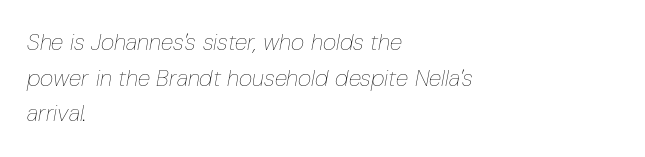
{"italic": "yes", "lean": "right", "slant_degrees": 10, "bold": "no", "underline": "no", "align": "left", "line_spacing": "normal", "line_spacing_ratio": 1.55, "letter_spacing": "normal", "letter_spacing_em": 0.0, "glyph_px": 23}
